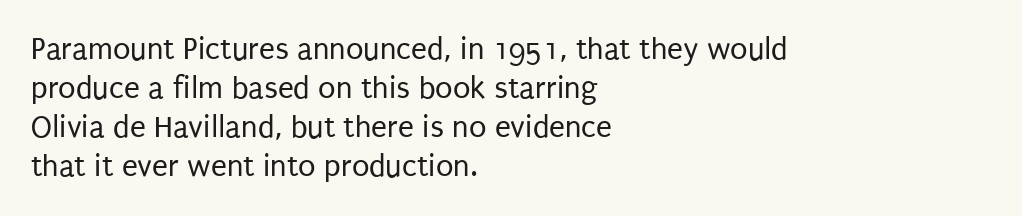
{"serif": "no", "italic": "no", "bold": "no", "weight": "regular", "width": "condensed", "stroke_contrast": "low", "x_height": "large", "monospaced": "no", "underline": "no", "align": "left", "line_spacing_ratio": 1.22, "letter_spacing": "normal", "letter_spacing_em": 0.0, "glyph_px": 32}
